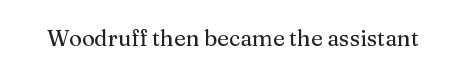
Tall strokes in this sample are plumb rather than angled. Short note: letters normally spaced. Lines of text with bare space underneath.
